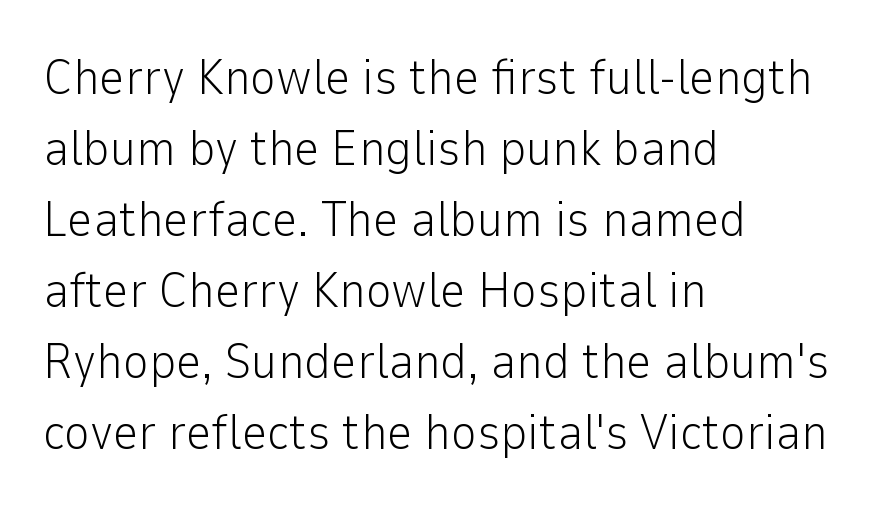
Q: Is the text bold? A: No.
Q: Is the text italic (slanted)? A: No, it is upright.
Q: Is the typeface a serif or a sans-serif typeface? A: Sans-serif.
Q: Is the text underlined? A: No.
Q: How is the paragraph aligned? A: Left-aligned.
Q: Is the spacing between letters normal or unusually wide? A: Normal.
Q: Is the spacing between lines tight, normal or loose? A: Normal.
Q: Width (condensed, normal, or wide)? A: Normal.
Q: Stroke contrast? A: Low.
Q: x-height? A: Medium.
Q: Monospaced? A: No.
